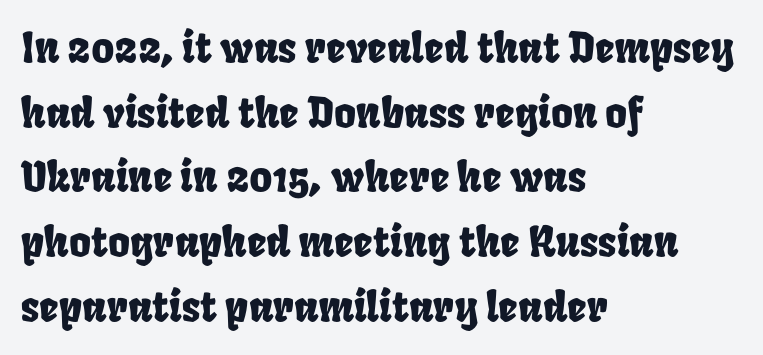
Q: Is the text underlined? A: No.
Q: How is the paragraph aligned? A: Left-aligned.
Q: Is the spacing between letters normal or unusually wide? A: Normal.
Q: Is the spacing between lines tight, normal or loose? A: Normal.
Q: Width (condensed, normal, or wide)? A: Condensed.
Q: Stroke contrast? A: Low.
Q: x-height? A: Large.
Q: Monospaced? A: No.
